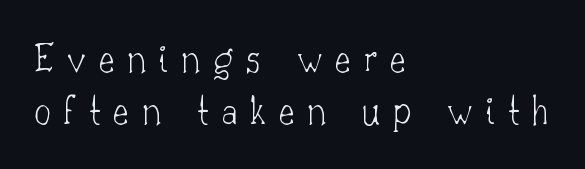
{"serif": "yes", "italic": "no", "bold": "no", "weight": "thin", "width": "normal", "stroke_contrast": "low", "x_height": "small", "monospaced": "no", "underline": "no", "align": "left", "line_spacing_ratio": 1.24, "letter_spacing": "wide", "letter_spacing_em": 0.3, "glyph_px": 42}
